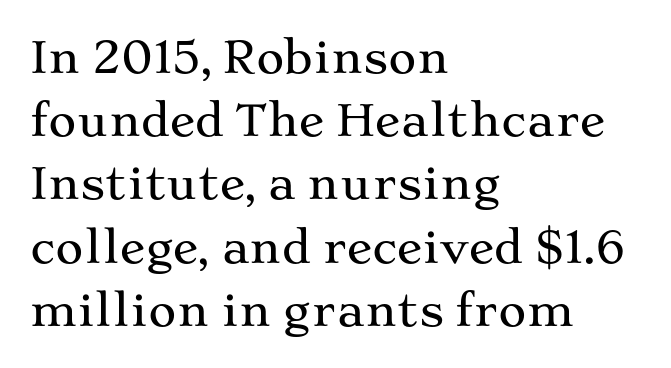
The image shows 43 px wide serif type, upright; set left-aligned, normal line spacing (1.47x), normal letter spacing, not underlined; medium stroke contrast and a medium x-height.
